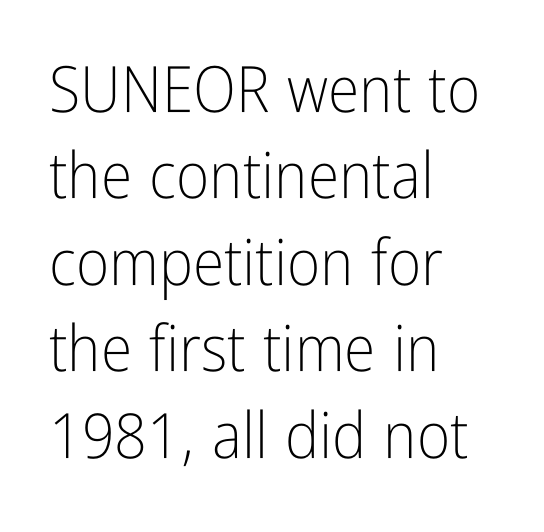
The image shows 64 px light, condensed sans-serif type, upright; set left-aligned, normal line spacing (1.35x), normal letter spacing, not underlined; low stroke contrast and a medium x-height.
